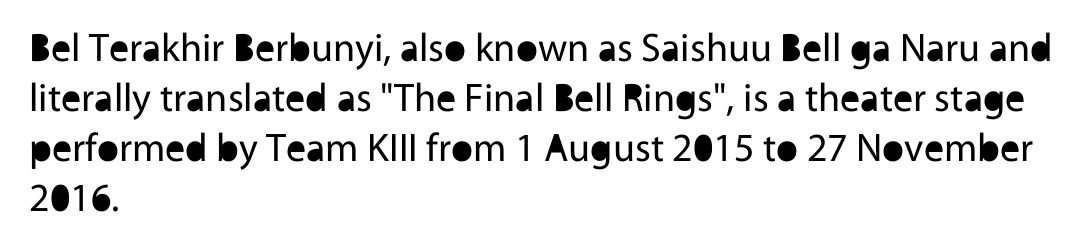
{"serif": "no", "italic": "no", "bold": "no", "weight": "regular", "width": "normal", "x_height": "medium", "monospaced": "no", "underline": "no", "align": "left", "line_spacing": "normal", "line_spacing_ratio": 1.25, "letter_spacing": "normal", "letter_spacing_em": 0.0, "glyph_px": 40}
